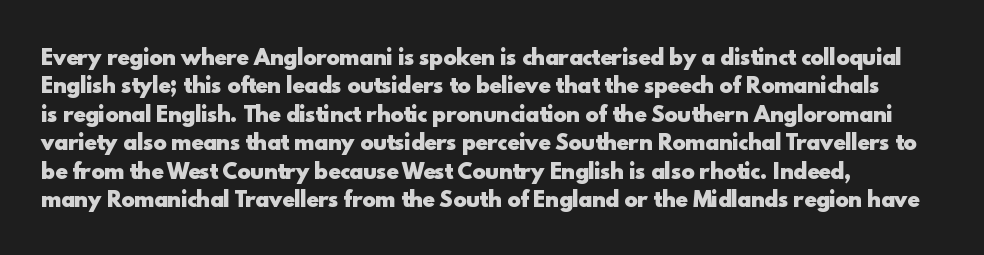
The image shows 20 px bold type, upright; set left-aligned, normal line spacing (1.42x), normal letter spacing, not underlined.
